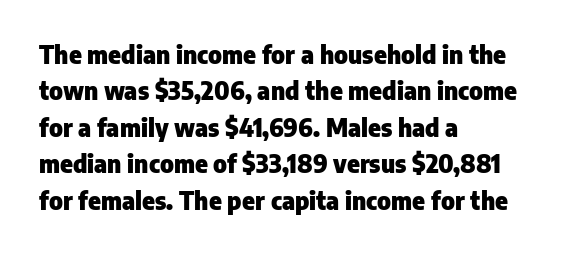
{"italic": "no", "bold": "yes", "underline": "no", "align": "left", "line_spacing": "normal", "line_spacing_ratio": 1.52, "letter_spacing": "normal", "letter_spacing_em": 0.0, "glyph_px": 24}
